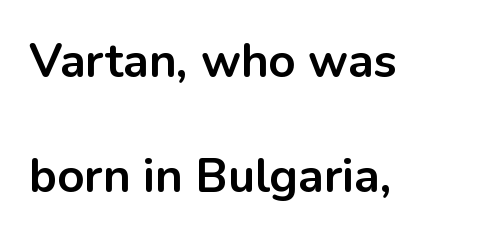
The image shows 47 px bold sans-serif type, upright; set left-aligned, loose line spacing (2.45x), normal letter spacing, not underlined; low stroke contrast and a medium x-height.
